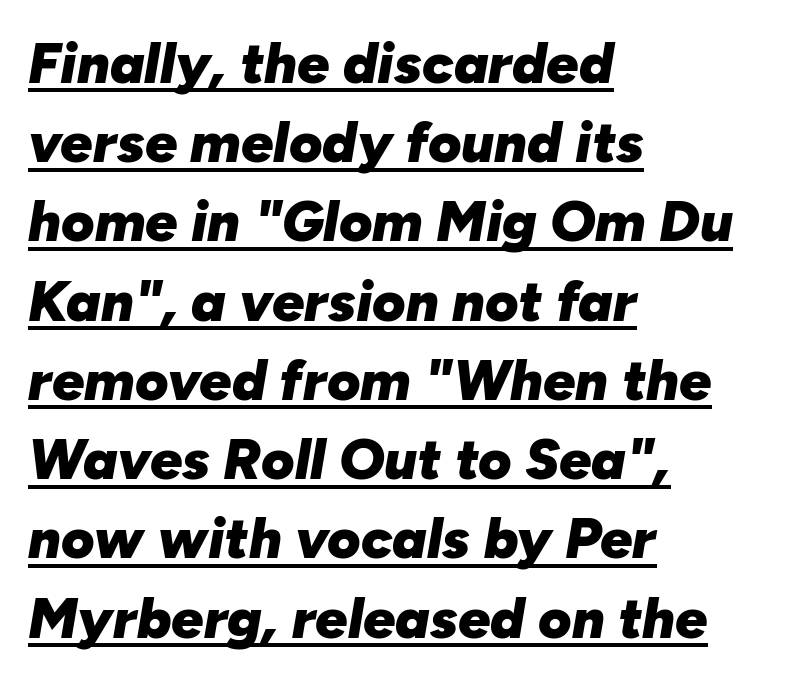
Characters follow at the spacing the type designer built in. These lines are rendered in a variable-pitch font. These lines were composed using italics. The rendered words wear a rule along their underside. These lines carry a lot of weight — the face is fully bold. The lines sit at an ordinary, default distance from one another.
